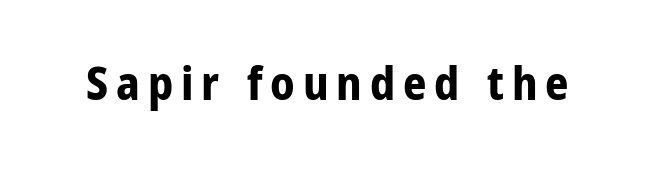
{"serif": "no", "italic": "no", "bold": "yes", "weight": "bold", "width": "condensed", "stroke_contrast": "low", "x_height": "medium", "monospaced": "no", "underline": "no", "glyph_px": 46}
